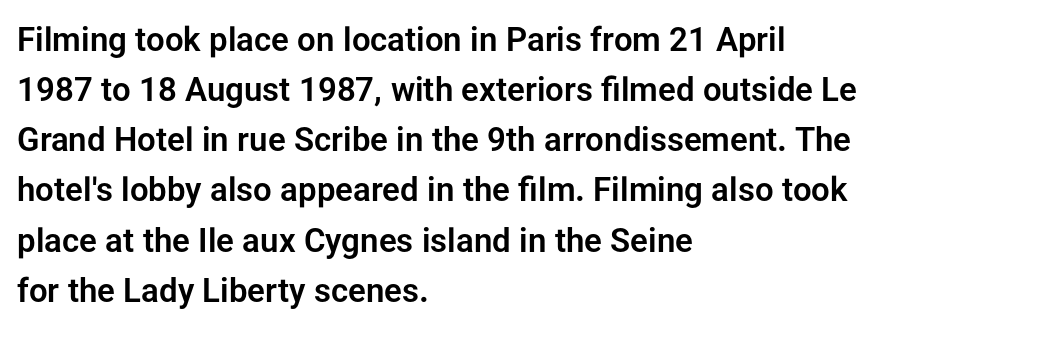
No word sits above an underline. Tall strokes in this sample are plumb rather than angled. Do the characters align in a grid? No, the font is proportional. Serifs: no, the terminals of the letterforms are clean.
